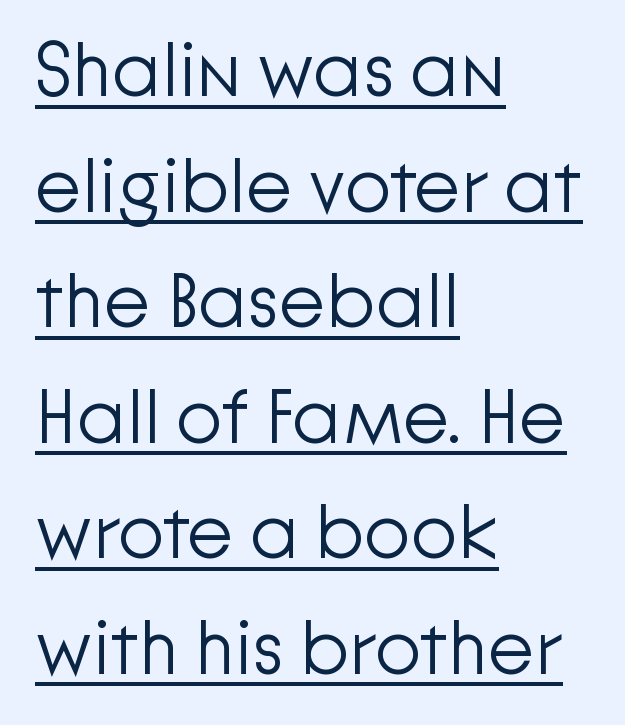
{"serif": "no", "italic": "no", "bold": "no", "weight": "light", "width": "normal", "stroke_contrast": "low", "x_height": "medium", "monospaced": "no", "underline": "yes", "align": "left", "line_spacing": "normal", "line_spacing_ratio": 1.52, "letter_spacing": "normal", "letter_spacing_em": 0.0, "glyph_px": 76}
